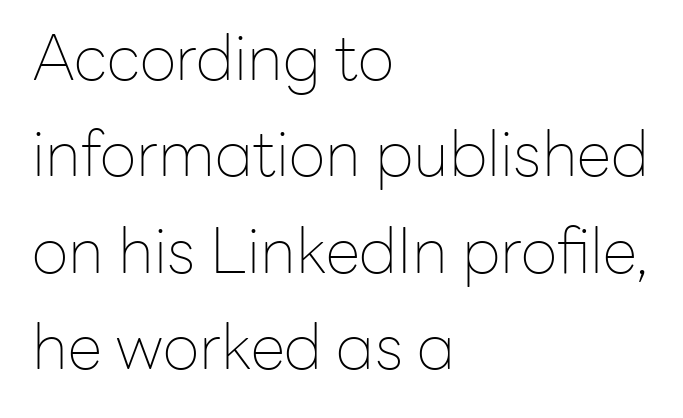
The image shows 63 px thin sans-serif type, upright; set left-aligned, normal line spacing (1.53x), normal letter spacing, not underlined; low stroke contrast and a medium x-height.
